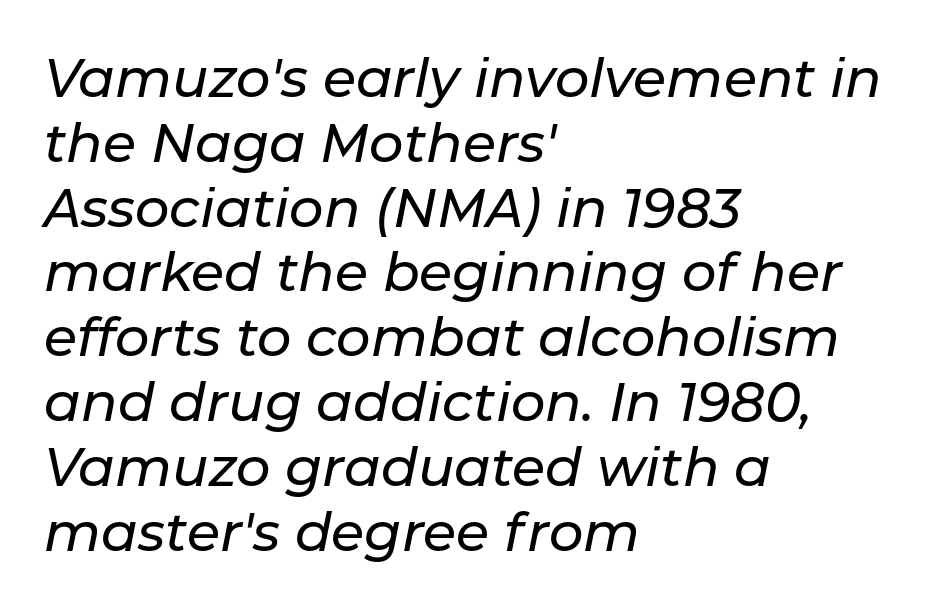
{"italic": "yes", "lean": "right", "slant_degrees": 11, "width": "normal", "stroke_contrast": "low", "x_height": "medium", "monospaced": "no", "underline": "no", "align": "left", "line_spacing_ratio": 1.2, "letter_spacing": "normal", "letter_spacing_em": 0.0, "glyph_px": 54}
